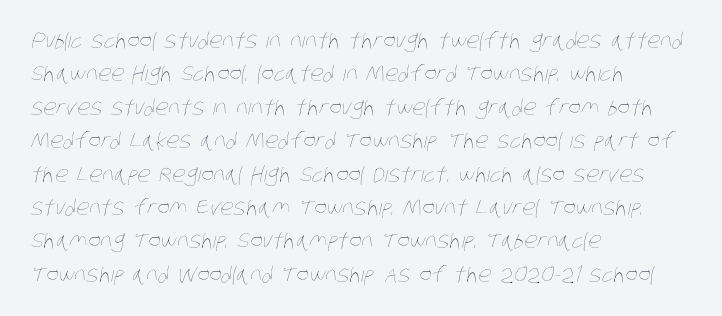
{"bold": "no", "underline": "no", "align": "left", "line_spacing": "normal", "line_spacing_ratio": 1.59, "letter_spacing": "normal", "letter_spacing_em": 0.0, "glyph_px": 21}
